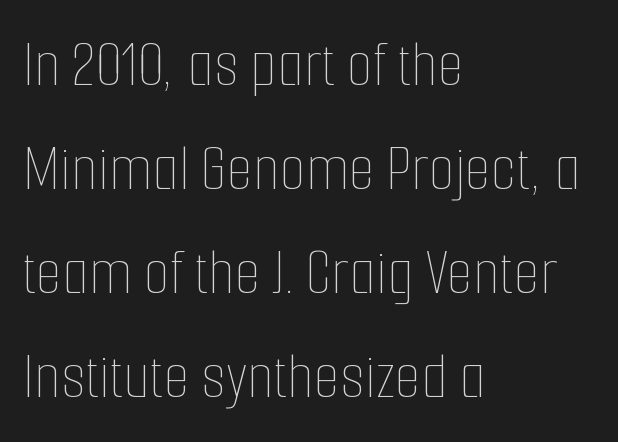
The image shows 68 px thin, condensed type, upright; set left-aligned, normal line spacing (1.53x), normal letter spacing, not underlined; low stroke contrast and a medium x-height.
